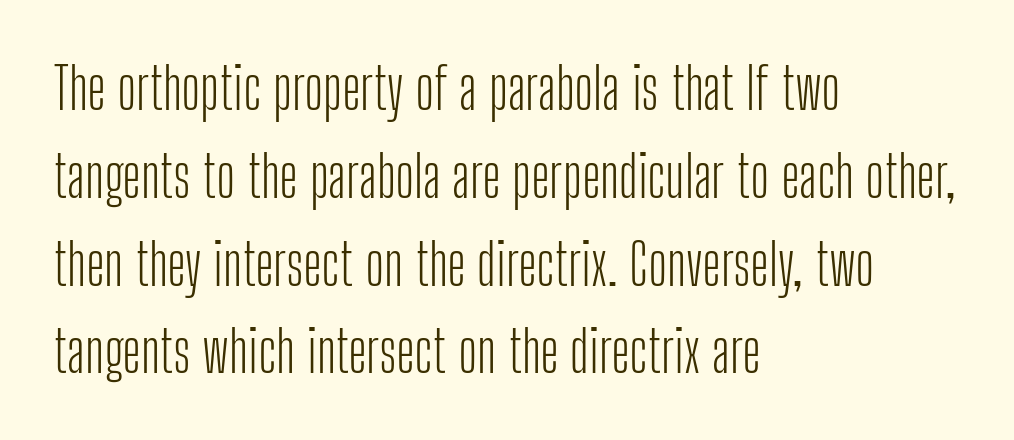
Q: Is the text bold? A: No.
Q: Is the text italic (slanted)? A: No, it is upright.
Q: Is the typeface a serif or a sans-serif typeface? A: Sans-serif.
Q: Is the text underlined? A: No.
Q: How is the paragraph aligned? A: Left-aligned.
Q: Is the spacing between letters normal or unusually wide? A: Normal.
Q: Is the spacing between lines tight, normal or loose? A: Normal.
Q: Width (condensed, normal, or wide)? A: Condensed.
Q: Stroke contrast? A: Low.
Q: x-height? A: Medium.
Q: Monospaced? A: No.
